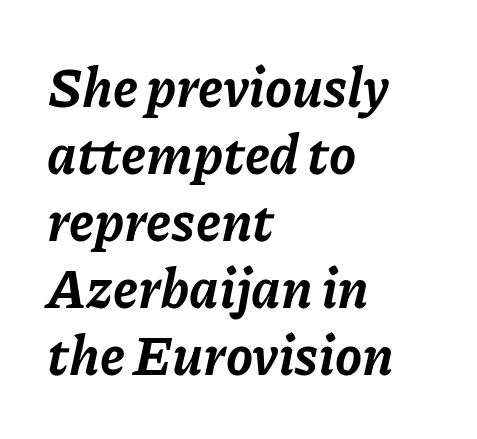
Do the characters align in a grid? No, the font is proportional. Characters are canted at an angle relative to the baseline's perpendicular. The strip under each line holds only bare page. Teacher's note: observe the even left margin — that is flush-left alignment. The passage shown has conventional tracking throughout.
